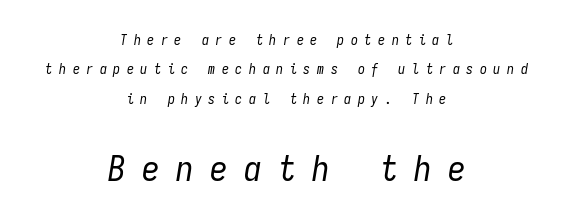
{"italic": "yes", "lean": "right", "slant_degrees": 9, "bold": "no", "weight": "regular", "width": "condensed", "stroke_contrast": "low", "x_height": "medium", "monospaced": "yes", "underline": "no", "align": "center", "line_spacing": "loose", "line_spacing_ratio": 2.09, "letter_spacing": "wide", "letter_spacing_em": 0.47, "larger_block": "second", "size_ratio": 2.5, "glyph_px": 35}
